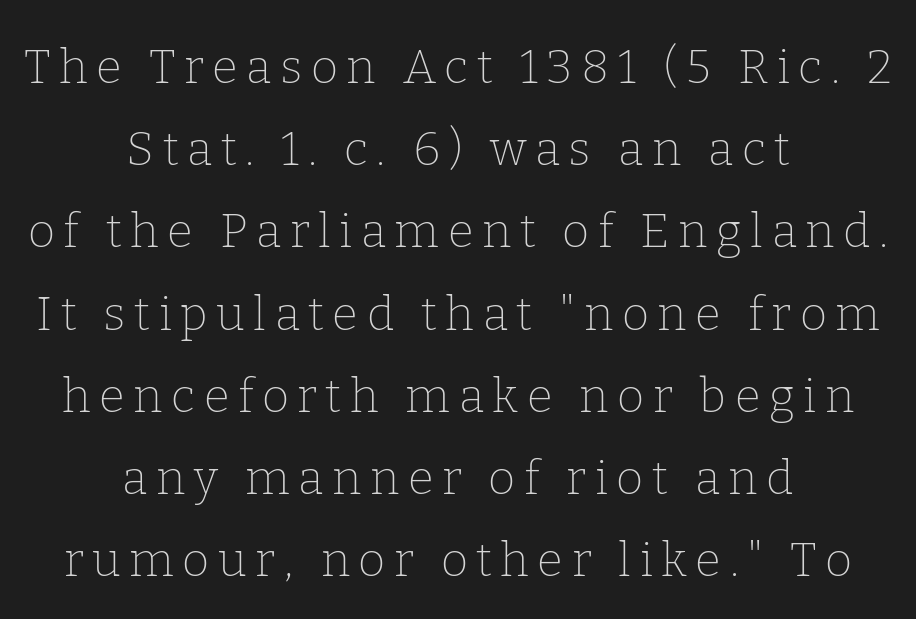
Regarding serifs, this sample has them. Bare-footed words on every line. Heft: none added — not bold. Varying glyph widths throughout — classic text-font behaviour. Posture: upright roman.
